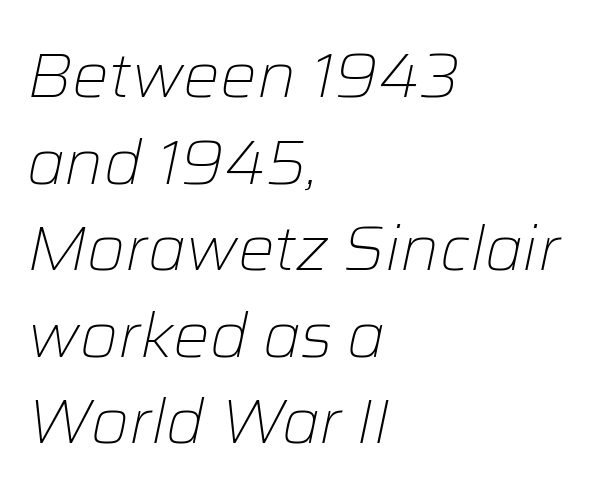
{"italic": "yes", "lean": "right", "slant_degrees": 12, "bold": "no", "weight": "light", "width": "normal", "stroke_contrast": "low", "x_height": "medium", "monospaced": "no", "underline": "no", "align": "left", "line_spacing": "normal", "line_spacing_ratio": 1.42, "letter_spacing": "normal", "letter_spacing_em": 0.0, "glyph_px": 61}
